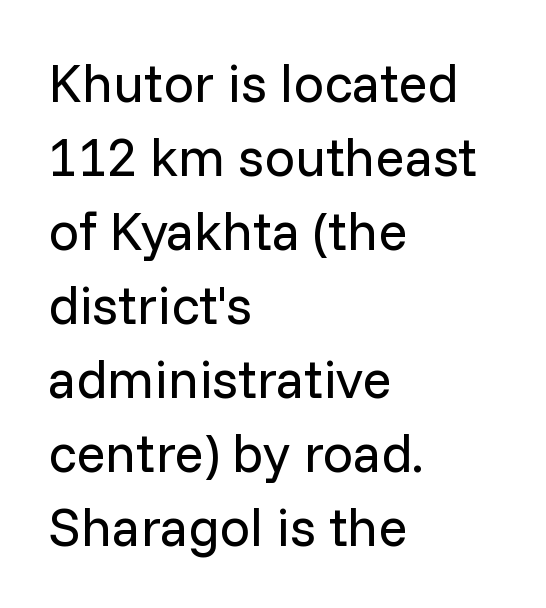
Q: Is the text bold? A: No.
Q: Is the text italic (slanted)? A: No, it is upright.
Q: Is the typeface a serif or a sans-serif typeface? A: Sans-serif.
Q: Is the text underlined? A: No.
Q: How is the paragraph aligned? A: Left-aligned.
Q: Is the spacing between letters normal or unusually wide? A: Normal.
Q: Is the spacing between lines tight, normal or loose? A: Normal.
Q: Width (condensed, normal, or wide)? A: Normal.
Q: Stroke contrast? A: Low.
Q: x-height? A: Medium.
Q: Monospaced? A: No.
